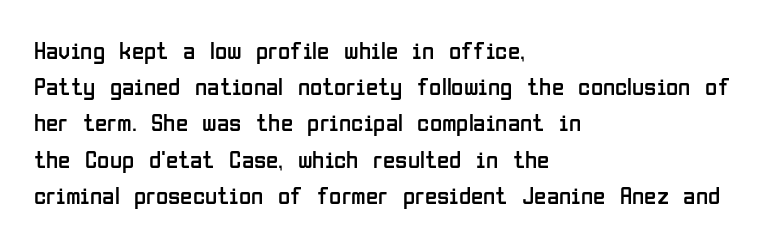
The cut favours lightness, reaching ordinary text weight at its darkest. Left-aligned paragraph, ragged on the right. There is no visible air inserted between adjacent glyphs. Has an underline been added? It has not. Upright lettering throughout. Leading matches the norm, producing a regular column.
